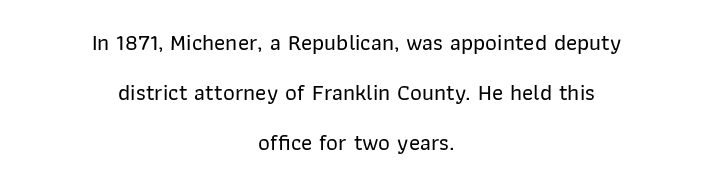
{"italic": "no", "underline": "no", "align": "center", "line_spacing": "loose", "line_spacing_ratio": 2.17, "letter_spacing": "normal", "letter_spacing_em": 0.0, "glyph_px": 23}
